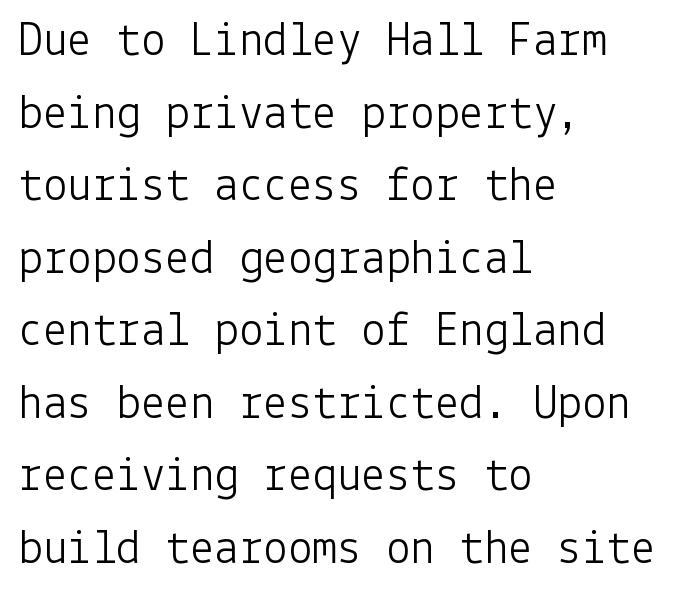
The passage shown is not bold in any degree. Descender tails drop into unmarked territory. One glance says typical: line gaps are just what's usual. Quick note: not italic, upright. What kind of face is this? One without serifs — a sans. The rendering keeps characters at their native spacing.
